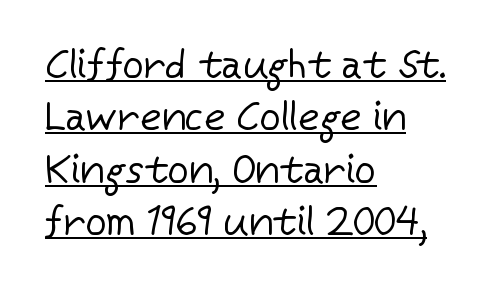
{"serif": "no", "italic": "no", "bold": "no", "weight": "regular", "width": "normal", "stroke_contrast": "low", "x_height": "medium", "monospaced": "no", "underline": "yes", "align": "left", "line_spacing": "normal", "line_spacing_ratio": 1.28, "letter_spacing": "normal", "letter_spacing_em": 0.0, "glyph_px": 41}
